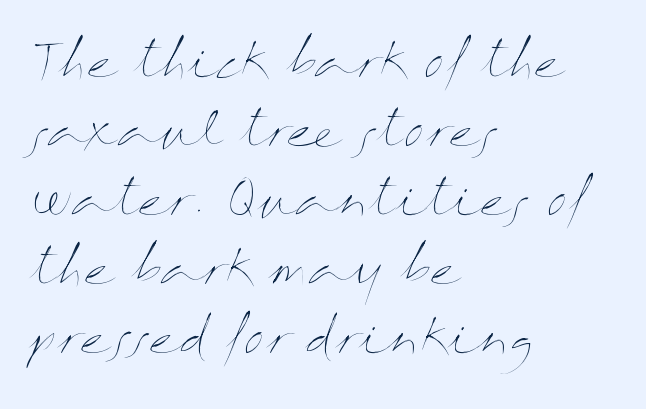
{"bold": "no", "weight": "thin", "width": "wide", "stroke_contrast": "medium", "x_height": "medium", "monospaced": "no", "underline": "no", "align": "left", "line_spacing": "normal", "line_spacing_ratio": 1.5, "letter_spacing": "normal", "letter_spacing_em": 0.0, "glyph_px": 46}
